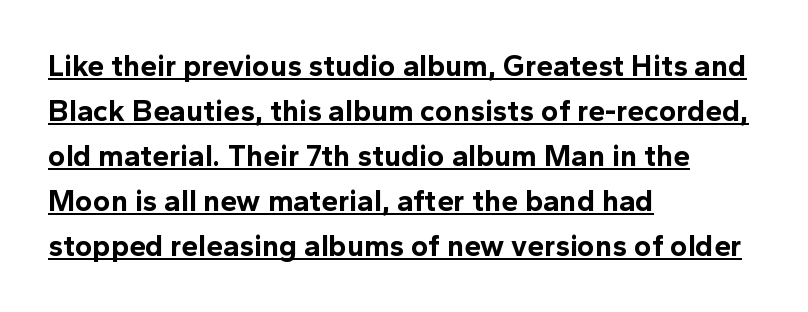
Q: Is the text bold? A: Yes.
Q: Is the text italic (slanted)? A: No, it is upright.
Q: Is the typeface a serif or a sans-serif typeface? A: Sans-serif.
Q: Is the text underlined? A: Yes.
Q: How is the paragraph aligned? A: Left-aligned.
Q: Is the spacing between letters normal or unusually wide? A: Normal.
Q: Is the spacing between lines tight, normal or loose? A: Normal.
Q: Width (condensed, normal, or wide)? A: Normal.
Q: x-height? A: Medium.
Q: Monospaced? A: No.
